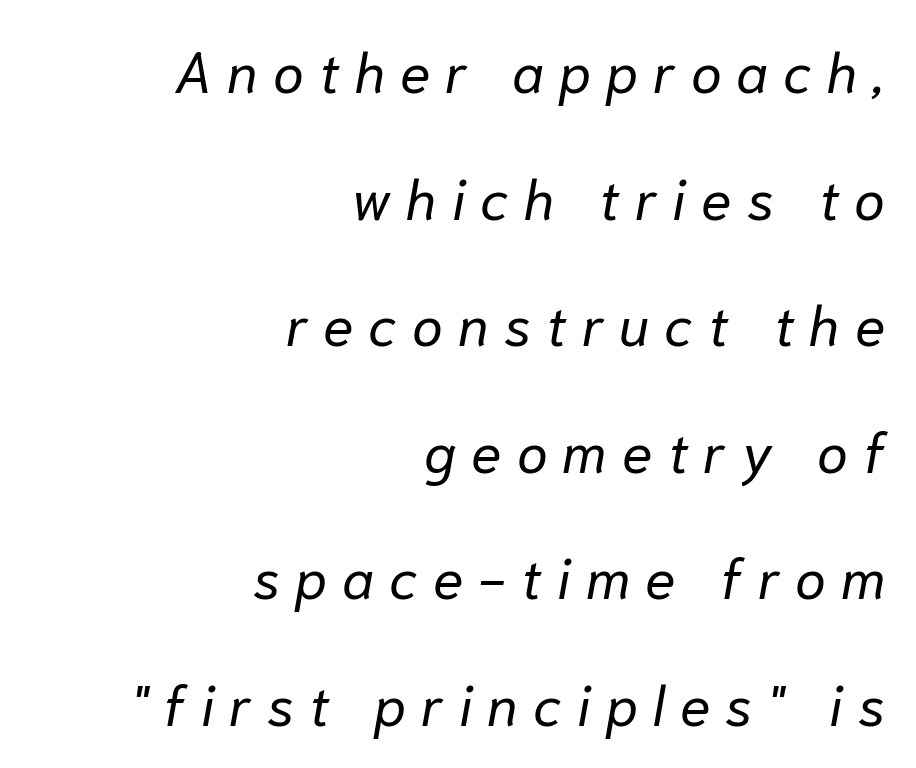
{"italic": "yes", "lean": "right", "slant_degrees": 10, "bold": "no", "weight": "regular", "width": "normal", "stroke_contrast": "low", "x_height": "medium", "monospaced": "no", "underline": "no", "align": "right", "line_spacing": "loose", "line_spacing_ratio": 2.26, "letter_spacing": "wide", "letter_spacing_em": 0.27, "glyph_px": 56}
